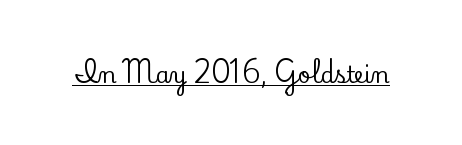
Q: Is the text italic (slanted)? A: No, it is upright.
Q: Is the text underlined? A: Yes.
Q: Is the spacing between letters normal or unusually wide? A: Normal.
